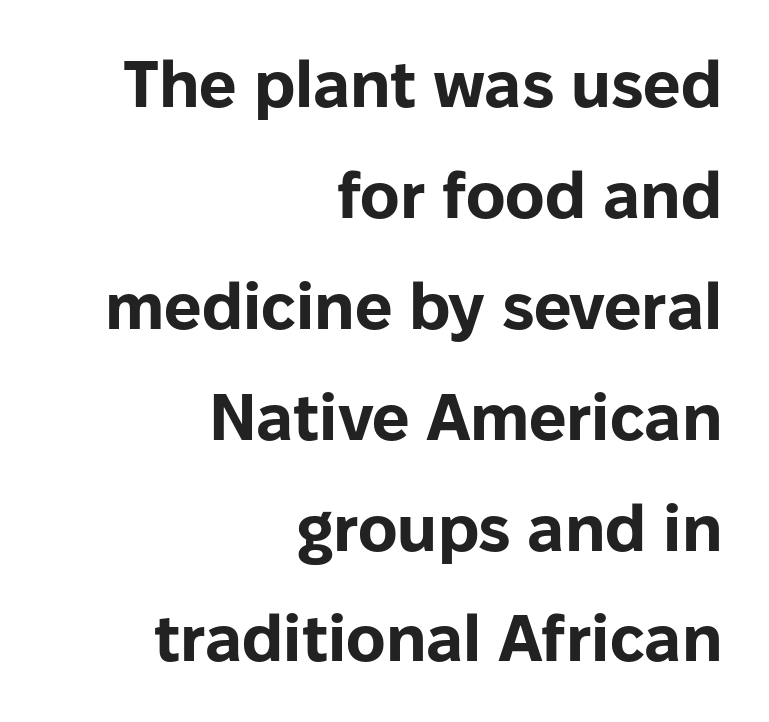
The image shows 66 px bold sans-serif type, upright; set right-aligned, normal line spacing (1.68x), normal letter spacing, not underlined; low stroke contrast and a medium x-height.
